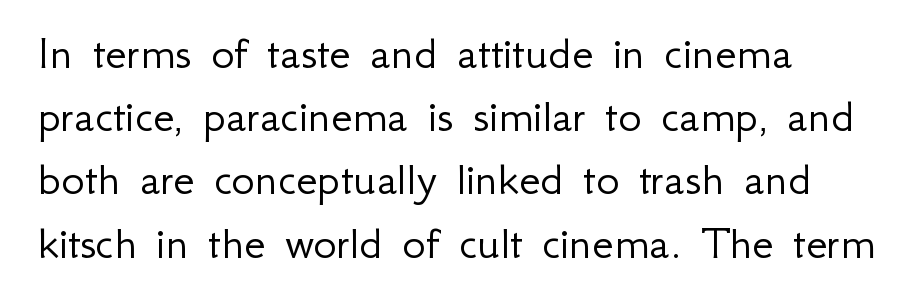
{"serif": "no", "italic": "no", "bold": "no", "weight": "light", "width": "normal", "stroke_contrast": "low", "x_height": "small", "monospaced": "no", "underline": "no", "align": "left", "line_spacing": "normal", "line_spacing_ratio": 1.29, "letter_spacing": "normal", "letter_spacing_em": 0.0, "glyph_px": 49}
